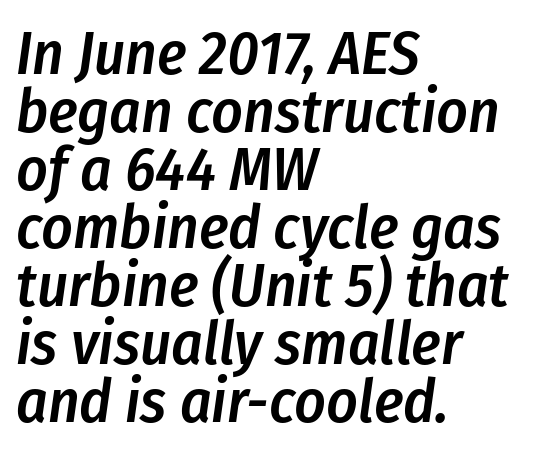
{"italic": "yes", "lean": "right", "slant_degrees": 8, "bold": "semi", "weight": "semibold", "width": "condensed", "stroke_contrast": "low", "x_height": "medium", "monospaced": "no", "underline": "no", "align": "left", "line_spacing": "tight", "line_spacing_ratio": 0.95, "letter_spacing": "normal", "letter_spacing_em": 0.0, "glyph_px": 61}
